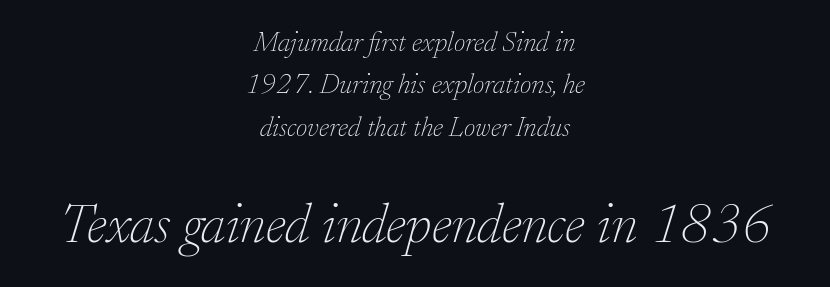
The image shows 55 px thin serif type, italic (leaning right); set centered, normal line spacing (1.51x), normal letter spacing, not underlined; the second (bottom) block is 1.96x larger; low stroke contrast and a small x-height.
